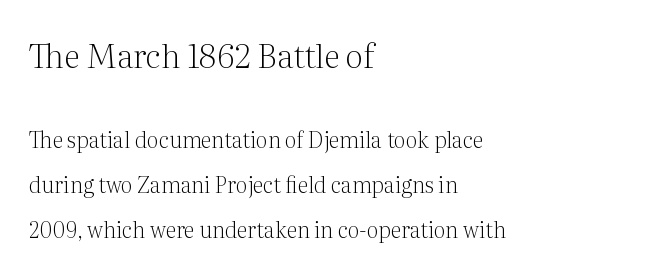
Unlike italic type, these characters show no tilt at all. Look at the tracking — it's just the regular setting, nothing added. Has an underline been added? It has not. A student would call this left alignment; a typographer would say flush left, rag right. Reading top to bottom, the characters get smaller at the block break.
